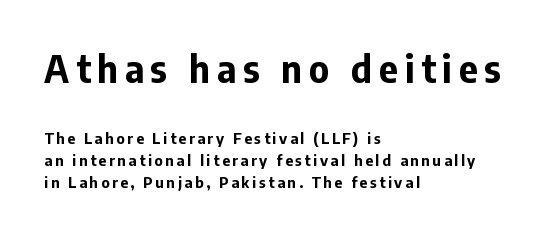
Q: Is the text bold? A: Yes.
Q: Is the text italic (slanted)? A: No, it is upright.
Q: Is the typeface a serif or a sans-serif typeface? A: Sans-serif.
Q: Is the text underlined? A: No.
Q: How is the paragraph aligned? A: Left-aligned.
Q: Is the spacing between lines tight, normal or loose? A: Normal.
Q: Which block of text is set in a larger size, the first (top) or the second (bottom)? A: The first (top) one.
Q: Width (condensed, normal, or wide)? A: Normal.
Q: Stroke contrast? A: Low.
Q: x-height? A: Medium.
Q: Monospaced? A: No.
